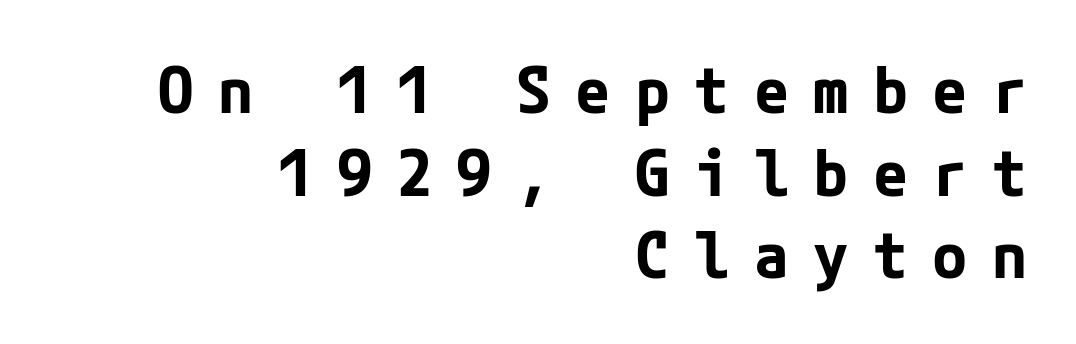
Q: Is the text bold? A: Yes.
Q: Is the text italic (slanted)? A: No, it is upright.
Q: Is the typeface a serif or a sans-serif typeface? A: Sans-serif.
Q: Is the text underlined? A: No.
Q: How is the paragraph aligned? A: Right-aligned.
Q: Is the spacing between letters normal or unusually wide? A: Unusually wide.
Q: Is the spacing between lines tight, normal or loose? A: Normal.
Q: Width (condensed, normal, or wide)? A: Normal.
Q: Stroke contrast? A: Low.
Q: x-height? A: Medium.
